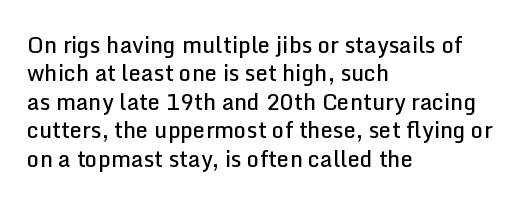
Q: Is the text bold? A: Semi-bold.
Q: Is the text italic (slanted)? A: No, it is upright.
Q: Is the text underlined? A: No.
Q: How is the paragraph aligned? A: Left-aligned.
Q: Is the spacing between letters normal or unusually wide? A: Normal.
Q: Is the spacing between lines tight, normal or loose? A: Normal.
